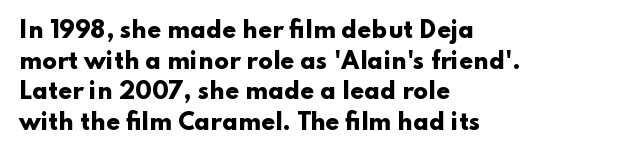
If you drew a line through each stem, it would be perfectly vertical. A normal amount of white space separates one row of letters from the next. Unmarked baselines from the first word to the last. Pretty heavy lettering here — definitely bold. The paragraph has a hard left edge and a soft right edge. These lines keep a tight, regular rhythm from letter to letter.
